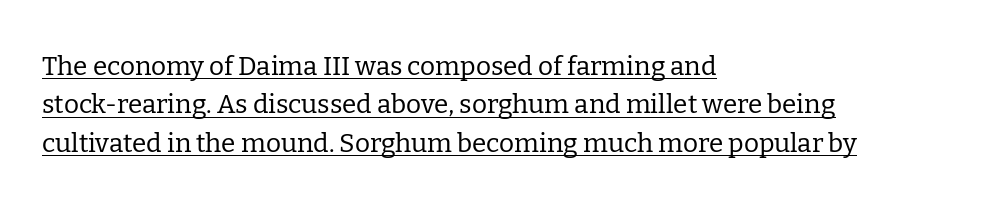
A roman cut, with each character standing at attention. The tracking reads as untouched default to a designer's eye. Reading down the column, the eye jumps a familiar distance to each next line. One-word summary of the alignment: left. No extra ink here — the face is not bold. Decoration check: the copy is underlined.
